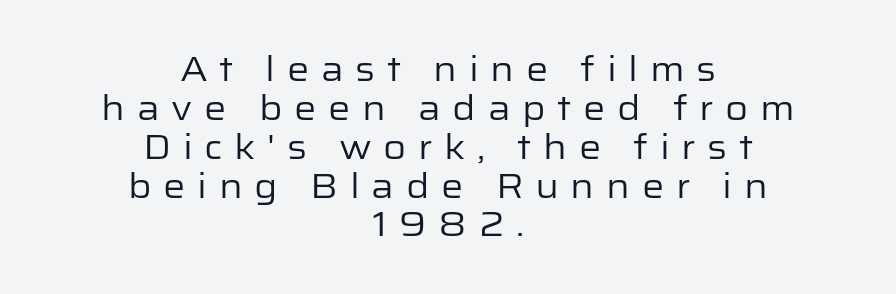
Q: Is the text bold? A: No.
Q: Is the text italic (slanted)? A: No, it is upright.
Q: Is the typeface a serif or a sans-serif typeface? A: Sans-serif.
Q: Is the text underlined? A: No.
Q: How is the paragraph aligned? A: Centered.
Q: Is the spacing between letters normal or unusually wide? A: Unusually wide.
Q: Is the spacing between lines tight, normal or loose? A: Tight.
Q: Width (condensed, normal, or wide)? A: Normal.
Q: Stroke contrast? A: Low.
Q: x-height? A: Medium.
Q: Monospaced? A: No.
